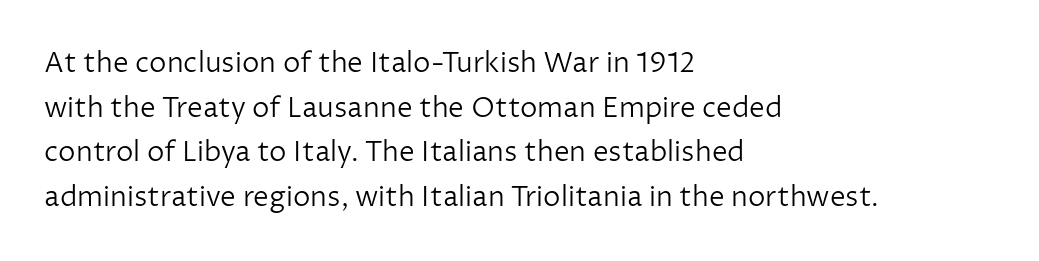
Q: Is the text bold? A: No.
Q: Is the text italic (slanted)? A: No, it is upright.
Q: Is the typeface a serif or a sans-serif typeface? A: Sans-serif.
Q: Is the text underlined? A: No.
Q: How is the paragraph aligned? A: Left-aligned.
Q: Is the spacing between letters normal or unusually wide? A: Normal.
Q: Is the spacing between lines tight, normal or loose? A: Normal.
Q: Width (condensed, normal, or wide)? A: Normal.
Q: Stroke contrast? A: Low.
Q: x-height? A: Medium.
Q: Monospaced? A: No.
